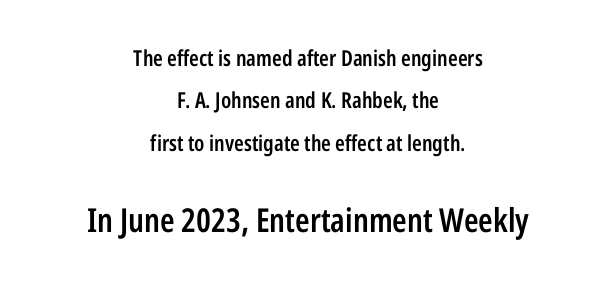
Q: Is the text bold? A: Semi-bold.
Q: Is the text italic (slanted)? A: No, it is upright.
Q: Is the typeface a serif or a sans-serif typeface? A: Sans-serif.
Q: Is the text underlined? A: No.
Q: How is the paragraph aligned? A: Centered.
Q: Is the spacing between letters normal or unusually wide? A: Normal.
Q: Is the spacing between lines tight, normal or loose? A: Loose.
Q: Which block of text is set in a larger size, the first (top) or the second (bottom)? A: The second (bottom) one.
Q: Width (condensed, normal, or wide)? A: Condensed.
Q: Stroke contrast? A: Low.
Q: x-height? A: Medium.
Q: Monospaced? A: No.
